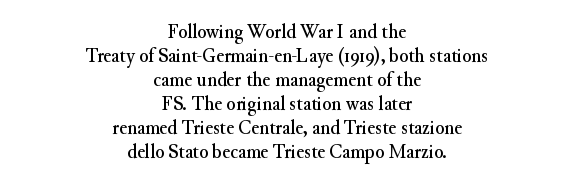
{"italic": "no", "underline": "no", "align": "center", "line_spacing": "tight", "line_spacing_ratio": 1.14, "letter_spacing": "normal", "letter_spacing_em": 0.0, "glyph_px": 21}
